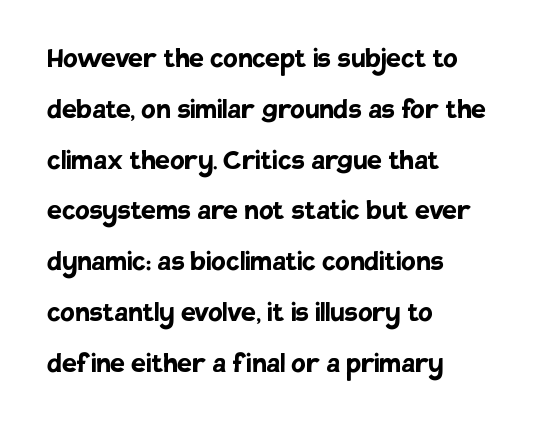
Q: Is the text bold? A: Yes.
Q: Is the text italic (slanted)? A: No, it is upright.
Q: Is the typeface a serif or a sans-serif typeface? A: Sans-serif.
Q: Is the text underlined? A: No.
Q: How is the paragraph aligned? A: Left-aligned.
Q: Is the spacing between letters normal or unusually wide? A: Normal.
Q: Is the spacing between lines tight, normal or loose? A: Normal.
Q: Width (condensed, normal, or wide)? A: Normal.
Q: Stroke contrast? A: Low.
Q: x-height? A: Large.
Q: Monospaced? A: No.
